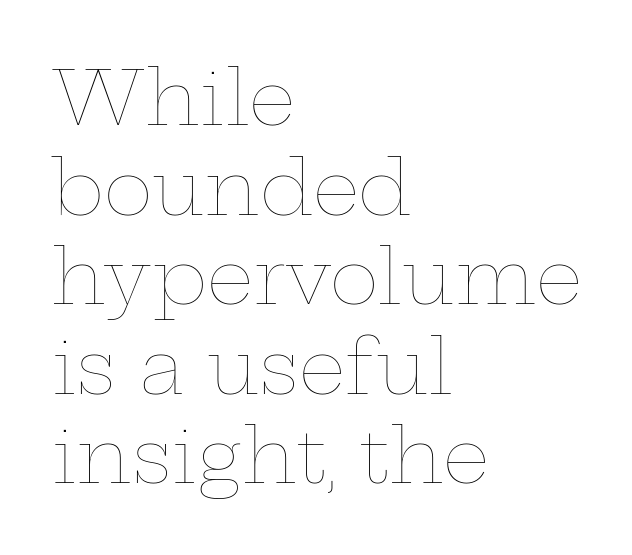
Decoration check: the copy has no underline. It's the straight-up-and-down kind of type. Proportional: the letters do not fall into vertical columns. Standard letterfit; no display-style spreading of the glyphs. The font is comparable to plain body text, perhaps lighter. Notice how the passage keeps a crisp vertical edge on the left only.
